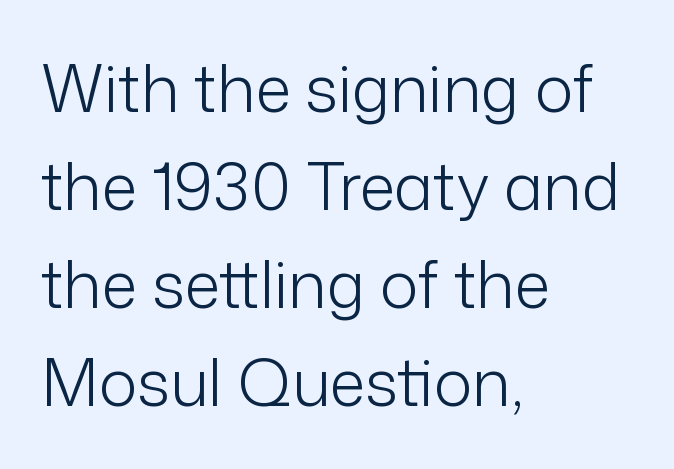
Q: Is the text bold? A: No.
Q: Is the text italic (slanted)? A: No, it is upright.
Q: Is the typeface a serif or a sans-serif typeface? A: Sans-serif.
Q: Is the text underlined? A: No.
Q: How is the paragraph aligned? A: Left-aligned.
Q: Is the spacing between letters normal or unusually wide? A: Normal.
Q: Is the spacing between lines tight, normal or loose? A: Normal.
Q: Width (condensed, normal, or wide)? A: Normal.
Q: Stroke contrast? A: Low.
Q: x-height? A: Medium.
Q: Monospaced? A: No.
